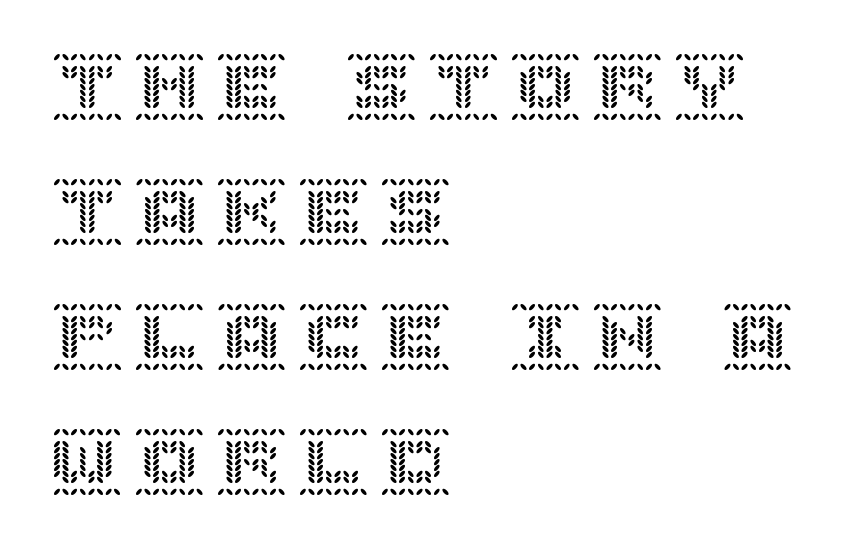
Q: Is the text italic (slanted)? A: No, it is upright.
Q: Is the text underlined? A: No.
Q: How is the paragraph aligned? A: Left-aligned.
Q: Width (condensed, normal, or wide)? A: Normal.
Q: x-height? A: Large.
